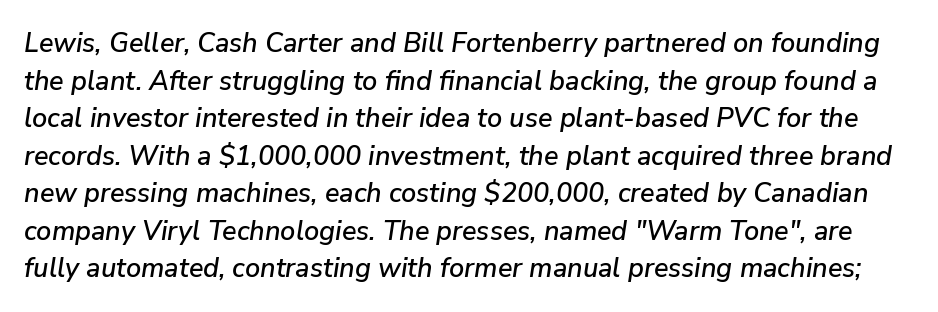
{"italic": "yes", "lean": "right", "slant_degrees": 9, "underline": "no", "line_spacing": "normal", "line_spacing_ratio": 1.39, "letter_spacing": "normal", "letter_spacing_em": 0.0, "glyph_px": 27}
